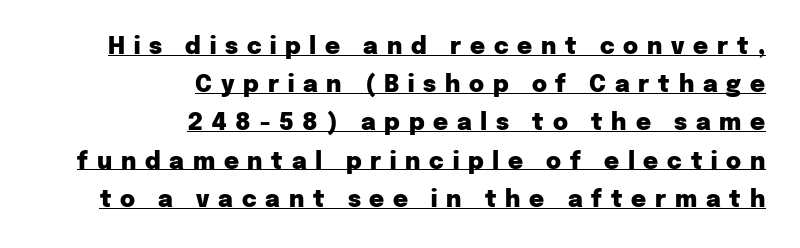
I'd describe the lettering as bold — thick and assertive. Visually the block forms a straight wall on the right and a jagged coastline on the left. Quick note: interline space is typical. This sample carries an underscore along the baseline area.
